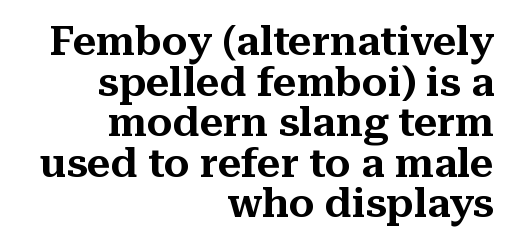
The image shows 41 px serif type, upright; set right-aligned, tight line spacing (0.99x), normal letter spacing, not underlined; medium stroke contrast and a medium x-height.
